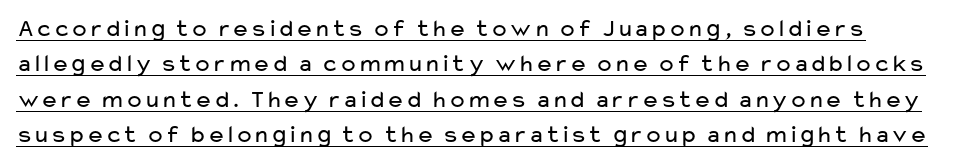
Q: Is the text bold? A: No.
Q: Is the text italic (slanted)? A: No, it is upright.
Q: Is the text underlined? A: Yes.
Q: Is the spacing between letters normal or unusually wide? A: Normal.
Q: Is the spacing between lines tight, normal or loose? A: Normal.
